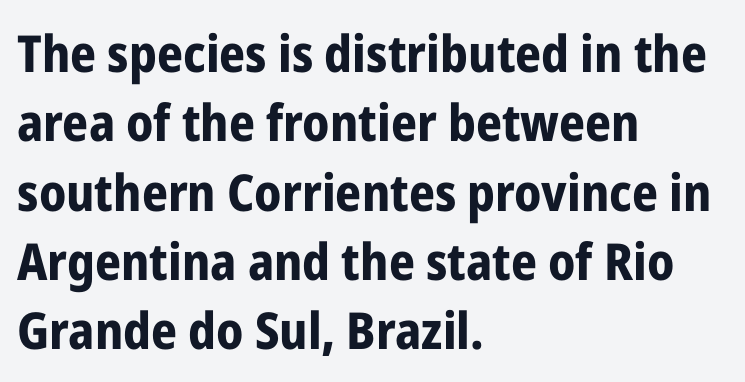
This is sans-serif lettering, the kind often seen on screens and signage. A typesetter would call this zero additional tracking. Unlike italic type, these characters show no tilt at all. The face used here is proportionally spaced, like ordinary book or web type. Bare-footed words on every line. Evenly set lines give the paragraph a standard silhouette.
